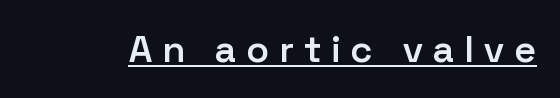
The image shows 38 px semibold sans-serif type, upright; set unusually wide letter spacing (+0.28 em), underlined; low stroke contrast and a medium x-height.
